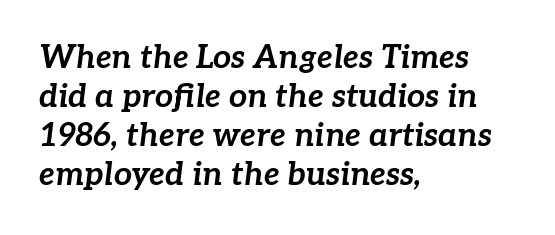
{"italic": "yes", "lean": "right", "slant_degrees": 7, "bold": "yes", "weight": "bold", "width": "normal", "stroke_contrast": "low", "x_height": "medium", "monospaced": "no", "underline": "no", "align": "left", "line_spacing_ratio": 1.22, "letter_spacing": "normal", "letter_spacing_em": 0.0, "glyph_px": 32}
